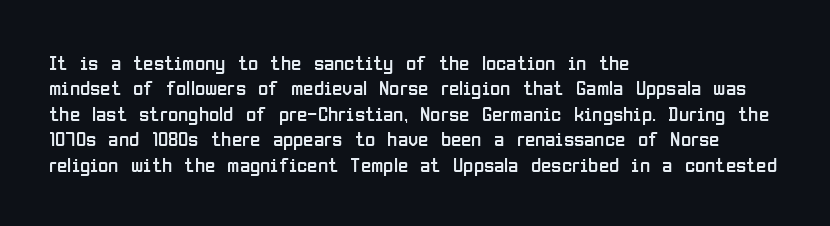
Q: Is the text bold? A: No.
Q: Is the text italic (slanted)? A: No, it is upright.
Q: Is the text underlined? A: No.
Q: How is the paragraph aligned? A: Left-aligned.
Q: Is the spacing between letters normal or unusually wide? A: Normal.
